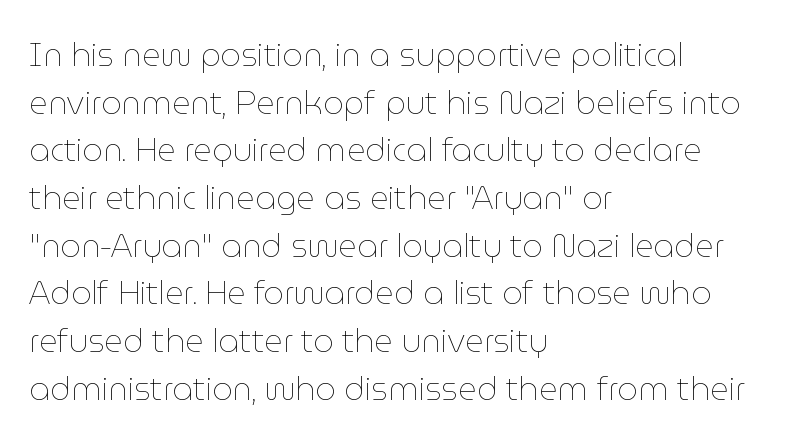
{"italic": "no", "bold": "no", "weight": "thin", "width": "normal", "stroke_contrast": "low", "x_height": "medium", "monospaced": "no", "underline": "no", "align": "left", "line_spacing": "normal", "line_spacing_ratio": 1.49, "letter_spacing": "normal", "letter_spacing_em": 0.0, "glyph_px": 32}
